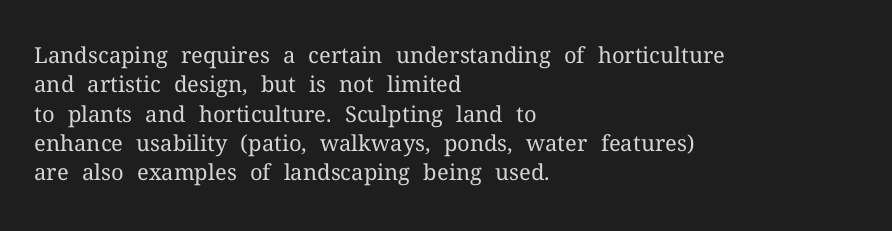
{"italic": "no", "bold": "no", "underline": "no", "align": "left", "line_spacing": "normal", "line_spacing_ratio": 1.33, "letter_spacing": "normal", "letter_spacing_em": 0.0, "glyph_px": 22}
